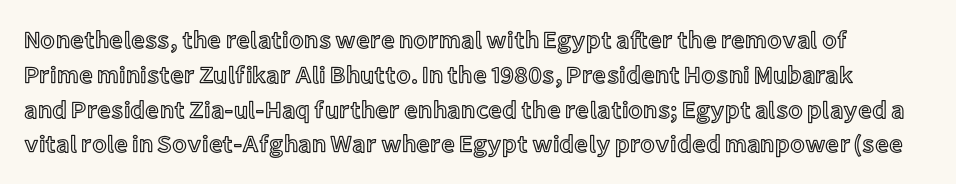
Style check: upright. The string is rendered with underlining switched off. Does extra space separate the letters? No, they use regular spacing. The line-height multiplier appears to be the usual default.
